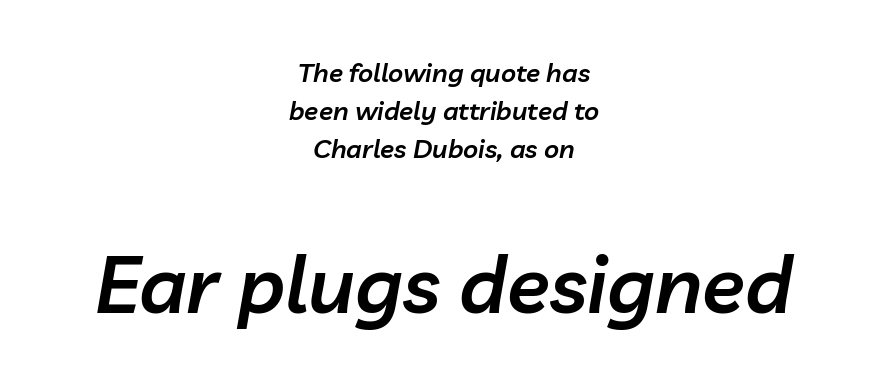
{"italic": "yes", "lean": "right", "slant_degrees": 10, "bold": "semi", "weight": "semibold", "width": "normal", "stroke_contrast": "low", "x_height": "medium", "monospaced": "no", "underline": "no", "align": "center", "line_spacing": "normal", "line_spacing_ratio": 1.47, "letter_spacing": "normal", "letter_spacing_em": 0.0, "larger_block": "second", "size_ratio": 3.04, "glyph_px": 79}
